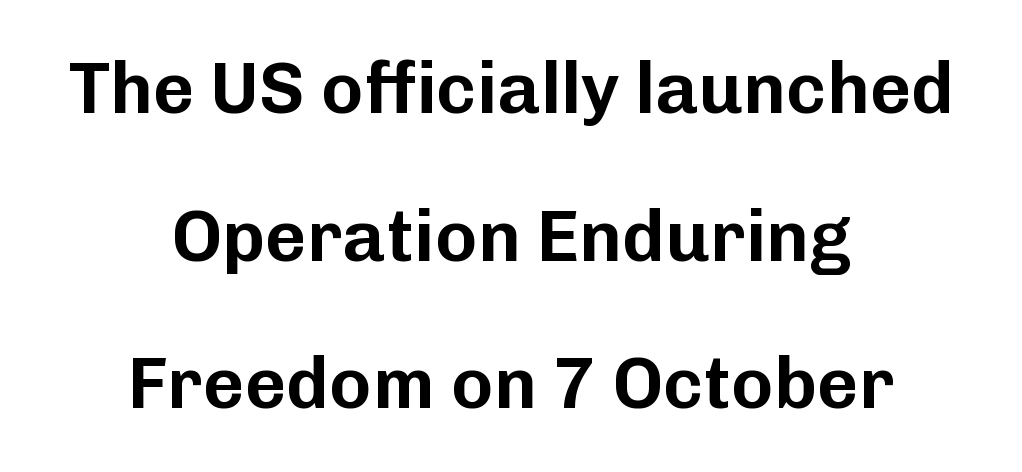
{"serif": "no", "italic": "no", "width": "normal", "stroke_contrast": "low", "x_height": "medium", "monospaced": "no", "underline": "no", "align": "center", "line_spacing": "loose", "line_spacing_ratio": 2.05, "letter_spacing": "normal", "letter_spacing_em": 0.0, "glyph_px": 72}
